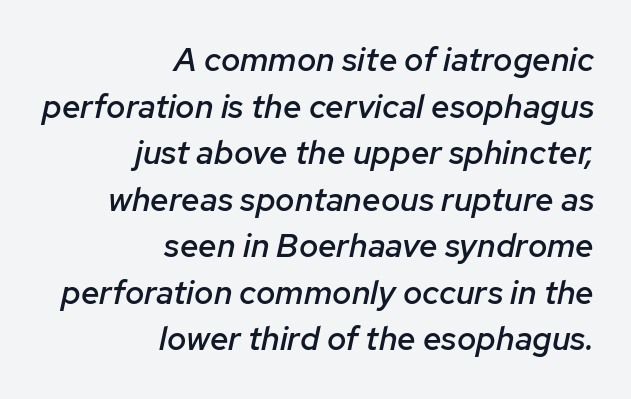
Q: Is the text bold? A: Semi-bold.
Q: Is the text italic (slanted)? A: Yes, it leans right by about 12 degrees.
Q: Is the text underlined? A: No.
Q: How is the paragraph aligned? A: Right-aligned.
Q: Is the spacing between letters normal or unusually wide? A: Normal.
Q: Is the spacing between lines tight, normal or loose? A: Normal.
Q: Width (condensed, normal, or wide)? A: Normal.
Q: Stroke contrast? A: Low.
Q: x-height? A: Medium.
Q: Monospaced? A: No.
